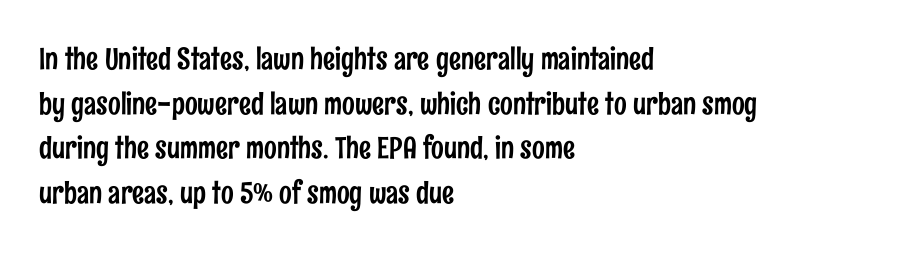
{"serif": "no", "italic": "no", "width": "condensed", "stroke_contrast": "low", "x_height": "medium", "monospaced": "no", "underline": "no", "align": "left", "line_spacing": "normal", "line_spacing_ratio": 1.49, "letter_spacing": "normal", "letter_spacing_em": 0.0, "glyph_px": 30}
